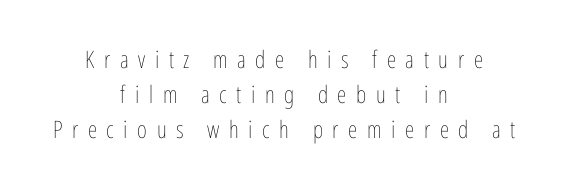
Quick note: not italic, upright. Anything drawn beneath the words? Only blank space. Compared with a flush-left layout, this one balances lines on the center instead. The strokes carry an ordinary text weight at most. Leading: standard. Observe the wide spacing: letters keep a clear distance from each other.
